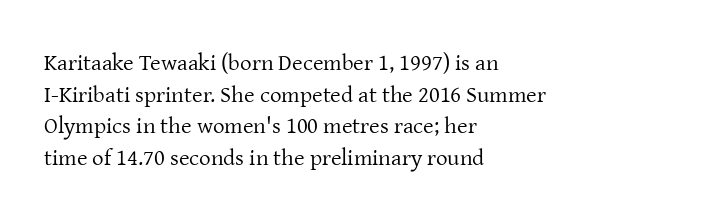
The image shows 23 px text type, upright; set left-aligned, normal line spacing (1.37x), normal letter spacing, not underlined.
